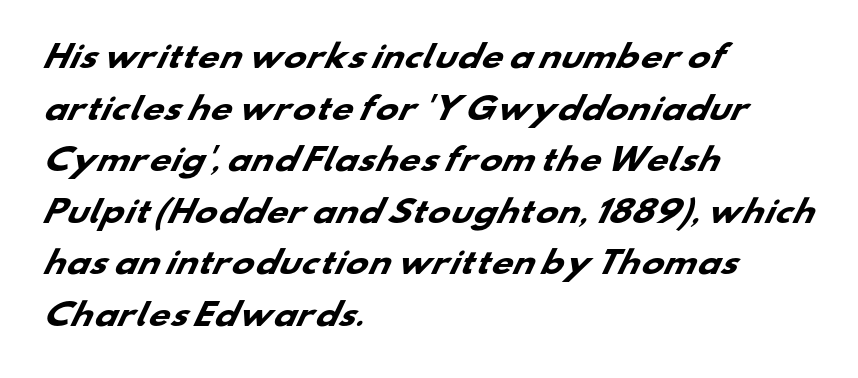
The image shows 30 px heavy, wide sans-serif type; set left-aligned, line spacing 1.72x, normal letter spacing, not underlined; low stroke contrast and a small x-height.
